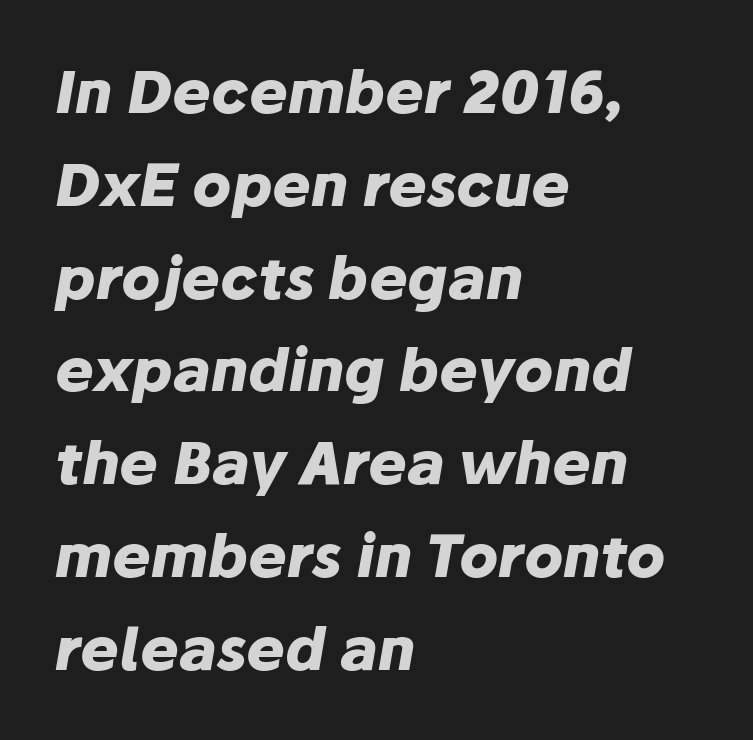
Leading matches the norm, producing a regular column. Varying glyph widths throughout — classic text-font behaviour. Is the letter spacing exaggerated? No — it looks like the ordinary default. Heft: maximum for text — a bold. The baseline area is clear.
